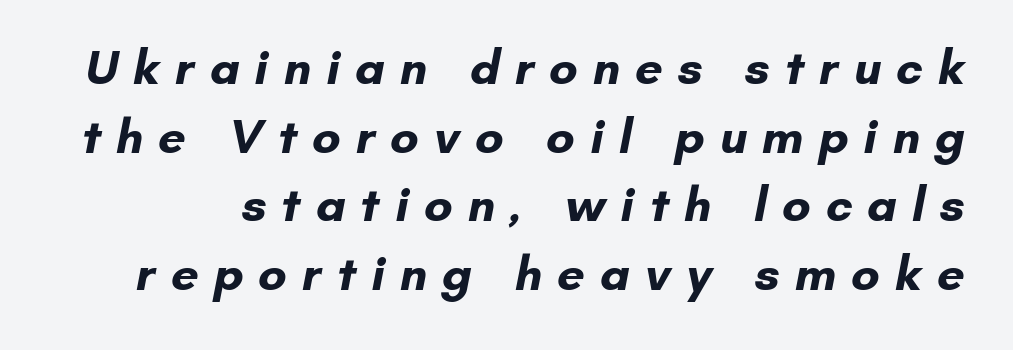
The image shows 49 px bold sans-serif type; set normal line spacing (1.4x), unusually wide letter spacing (+0.3 em), not underlined; low stroke contrast and a small x-height.
